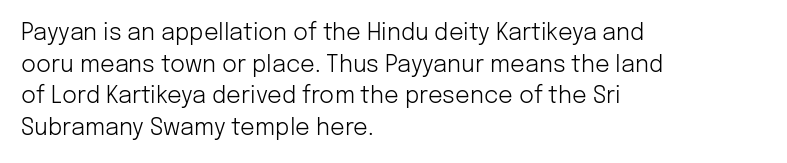
Q: Is the text bold? A: No.
Q: Is the text italic (slanted)? A: No, it is upright.
Q: Is the text underlined? A: No.
Q: How is the paragraph aligned? A: Left-aligned.
Q: Is the spacing between letters normal or unusually wide? A: Normal.
Q: Is the spacing between lines tight, normal or loose? A: Normal.
